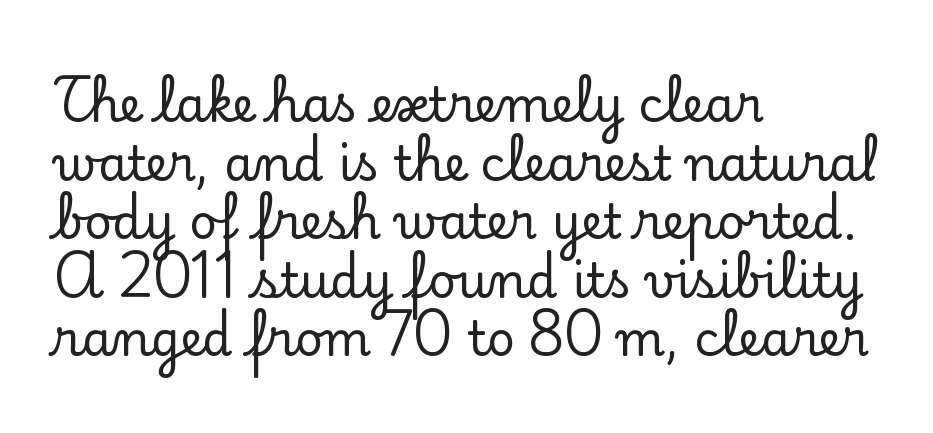
Q: Is the text italic (slanted)? A: No, it is upright.
Q: Is the typeface a serif or a sans-serif typeface? A: Serif.
Q: Is the text underlined? A: No.
Q: How is the paragraph aligned? A: Left-aligned.
Q: Is the spacing between letters normal or unusually wide? A: Normal.
Q: Width (condensed, normal, or wide)? A: Normal.
Q: Stroke contrast? A: Low.
Q: x-height? A: Small.
Q: Monospaced? A: No.
